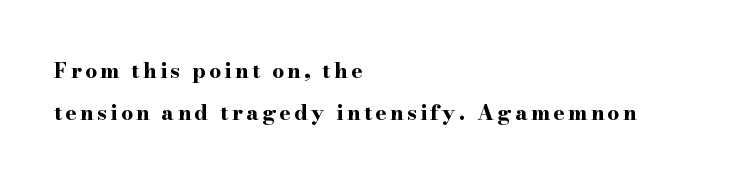
{"italic": "no", "bold": "yes", "underline": "no", "align": "left", "line_spacing": "loose", "line_spacing_ratio": 2.01, "glyph_px": 21}
